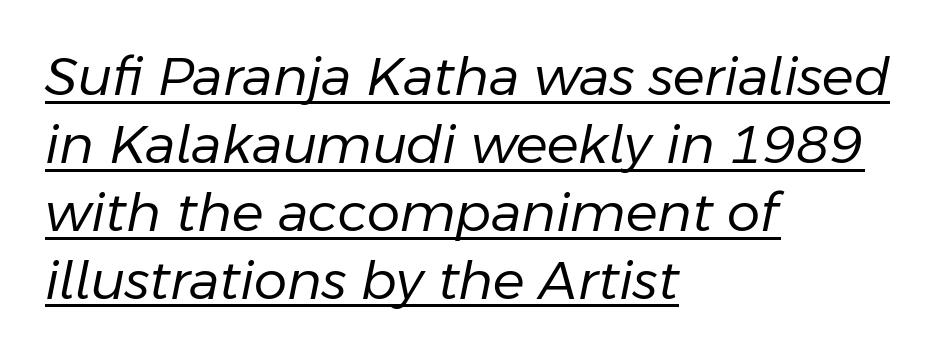
You can tell it's italic because the verticals aren't actually vertical. Leading matches the norm, producing a regular column. A typographer would call this underscored text. The letters sit at their default tracking, neither squeezed nor spread. Stroke mass is kept to a normal reading level or below. In CSS terms this would be text-align: left.
